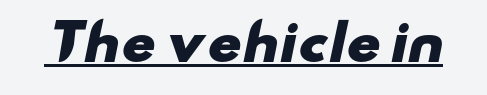
{"serif": "no", "bold": "yes", "weight": "heavy", "width": "wide", "stroke_contrast": "low", "x_height": "small", "monospaced": "no", "underline": "yes", "letter_spacing": "normal", "letter_spacing_em": 0.0, "glyph_px": 49}
